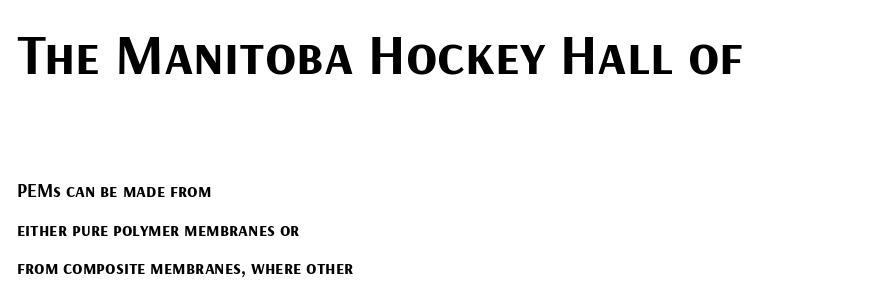
The image shows 57 px bold sans-serif type, upright; set left-aligned, loose line spacing (2.03x), normal letter spacing, not underlined; the first (top) block is 3.0x larger; medium stroke contrast and a medium x-height.
